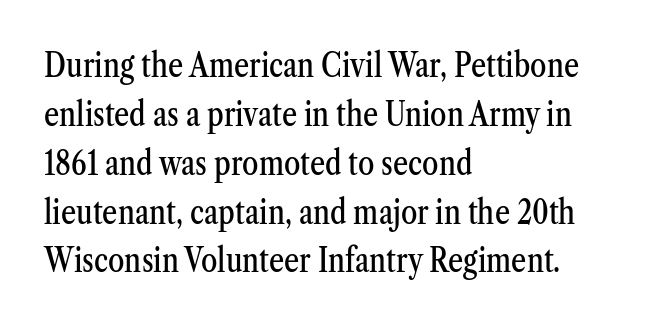
Q: Is the text italic (slanted)? A: No, it is upright.
Q: Is the typeface a serif or a sans-serif typeface? A: Serif.
Q: Is the text underlined? A: No.
Q: How is the paragraph aligned? A: Left-aligned.
Q: Is the spacing between letters normal or unusually wide? A: Normal.
Q: Is the spacing between lines tight, normal or loose? A: Normal.
Q: Width (condensed, normal, or wide)? A: Condensed.
Q: Stroke contrast? A: Medium.
Q: x-height? A: Medium.
Q: Monospaced? A: No.
